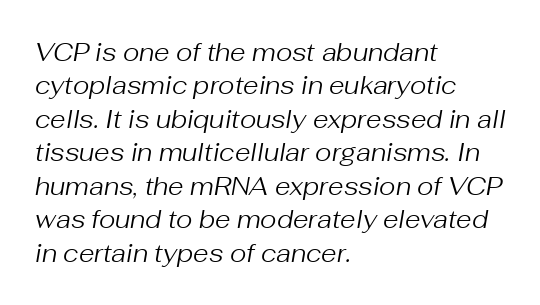
Q: Is the text bold? A: No.
Q: Is the text italic (slanted)? A: Yes, it leans right by about 10 degrees.
Q: Is the text underlined? A: No.
Q: How is the paragraph aligned? A: Left-aligned.
Q: Is the spacing between letters normal or unusually wide? A: Normal.
Q: Is the spacing between lines tight, normal or loose? A: Normal.
